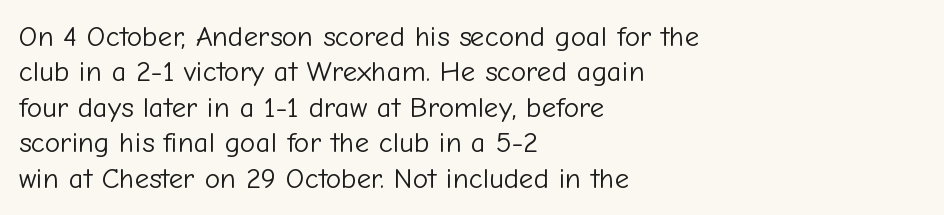
The image shows 29 px light sans-serif type, upright; set left-aligned, line spacing 1.22x, normal letter spacing, not underlined; low stroke contrast and a medium x-height.
